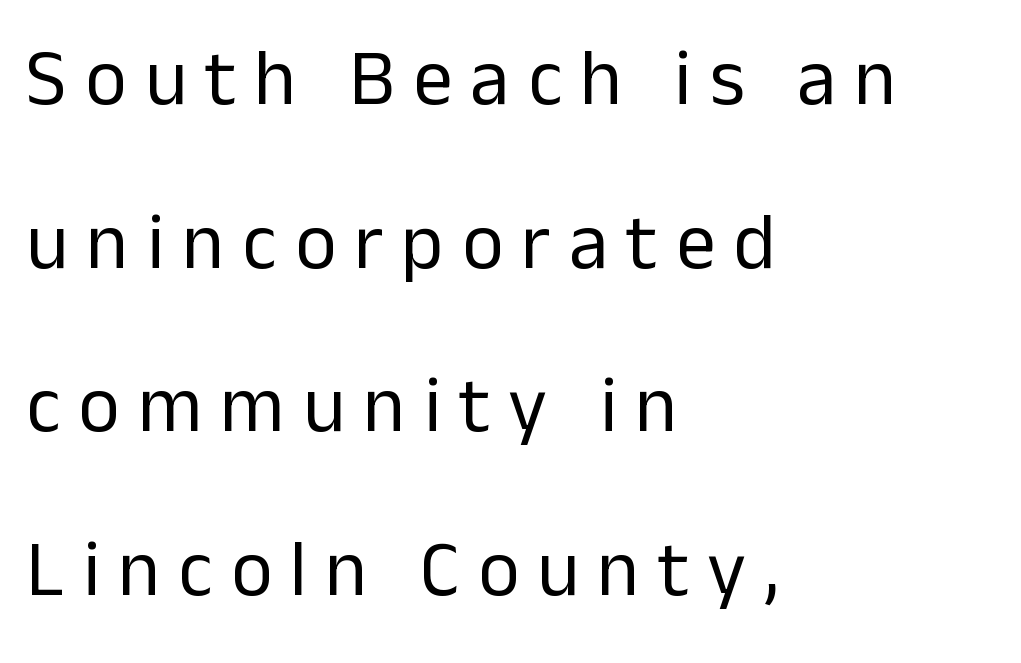
The image shows 79 px regular-weight sans-serif type, upright; set left-aligned, loose line spacing (2.07x), unusually wide letter spacing (+0.23 em), not underlined; low stroke contrast and a medium x-height.
